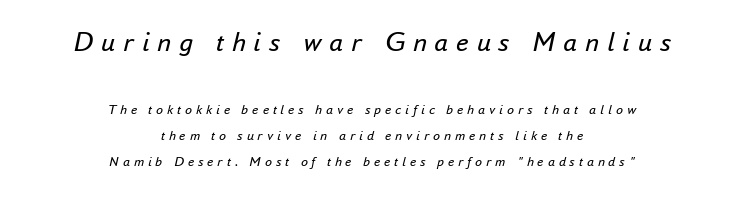
The image shows 28 px regular-weight type, italic (leaning right); set centered, line spacing 1.87x, unusually wide letter spacing (+0.28 em), not underlined; the first (top) block is 2.0x larger; low stroke contrast and a small x-height.
